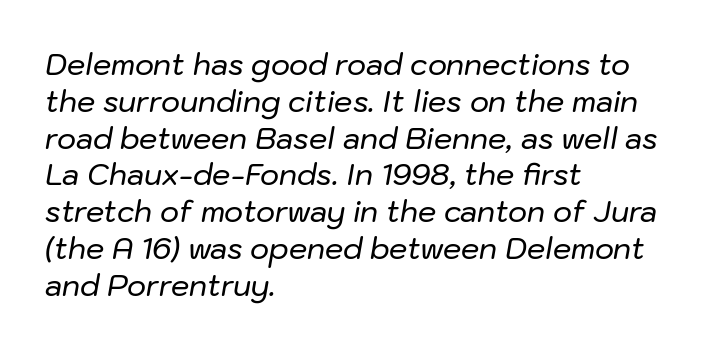
Q: Is the text italic (slanted)? A: Yes, it leans right by about 10 degrees.
Q: Is the text underlined? A: No.
Q: How is the paragraph aligned? A: Left-aligned.
Q: Is the spacing between letters normal or unusually wide? A: Normal.
Q: Is the spacing between lines tight, normal or loose? A: Normal.
Q: Width (condensed, normal, or wide)? A: Normal.
Q: Stroke contrast? A: Low.
Q: x-height? A: Medium.
Q: Monospaced? A: No.
